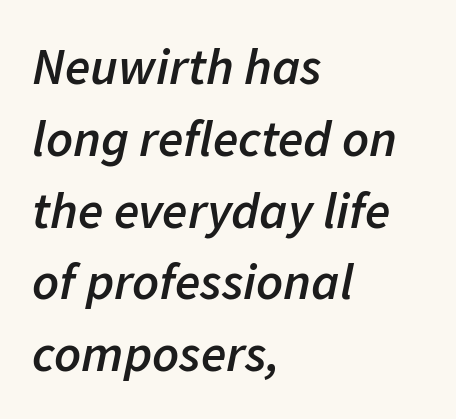
Q: Is the text bold? A: Semi-bold.
Q: Is the text italic (slanted)? A: Yes, it leans right by about 11 degrees.
Q: Is the text underlined? A: No.
Q: How is the paragraph aligned? A: Left-aligned.
Q: Is the spacing between letters normal or unusually wide? A: Normal.
Q: Is the spacing between lines tight, normal or loose? A: Normal.
Q: Width (condensed, normal, or wide)? A: Normal.
Q: Stroke contrast? A: Low.
Q: x-height? A: Medium.
Q: Monospaced? A: No.
